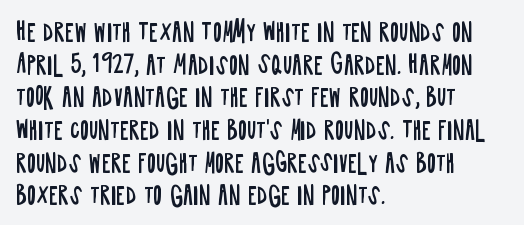
The image shows 24 px text type, upright; set left-aligned, normal line spacing (1.36x), normal letter spacing, not underlined.
